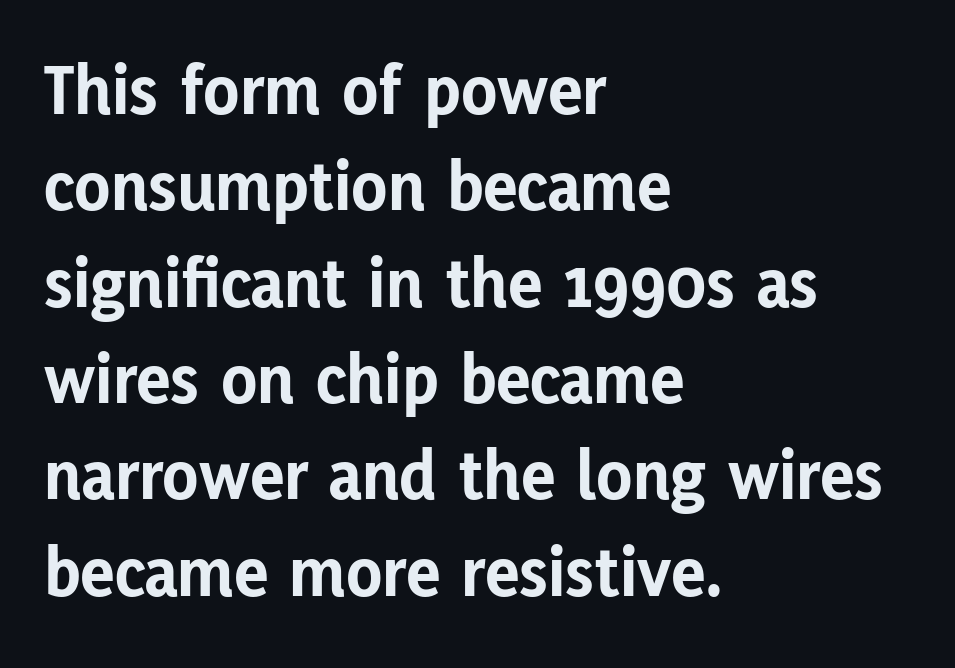
Q: Is the text bold? A: Yes.
Q: Is the text italic (slanted)? A: No, it is upright.
Q: Is the typeface a serif or a sans-serif typeface? A: Sans-serif.
Q: Is the text underlined? A: No.
Q: How is the paragraph aligned? A: Left-aligned.
Q: Is the spacing between letters normal or unusually wide? A: Normal.
Q: Is the spacing between lines tight, normal or loose? A: Normal.
Q: Width (condensed, normal, or wide)? A: Normal.
Q: Stroke contrast? A: Low.
Q: x-height? A: Medium.
Q: Monospaced? A: No.
